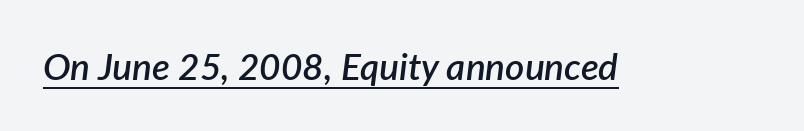
The image shows 37 px semibold type, italic (leaning right); set normal letter spacing, underlined; low stroke contrast and a medium x-height.
